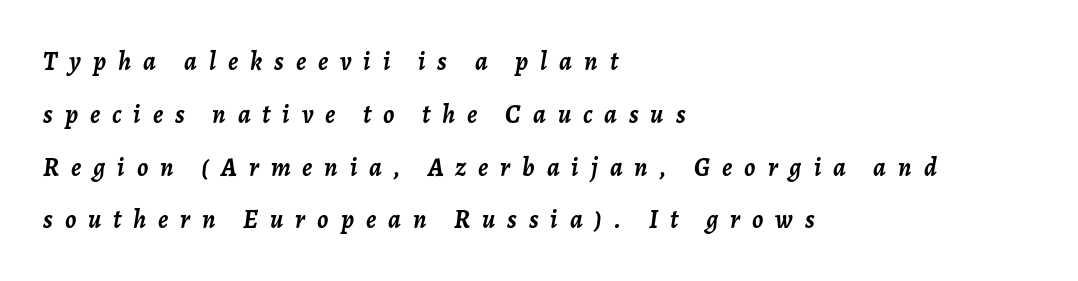
Airy leading. Each row of text sits above clean, open space. The setting favours the left margin, as ordinary paragraphs usually do. Slanted lettering throughout. Does extra space separate the letters? Yes, quite a lot of it. A dark, heavy texture on the line: the type is bold.
